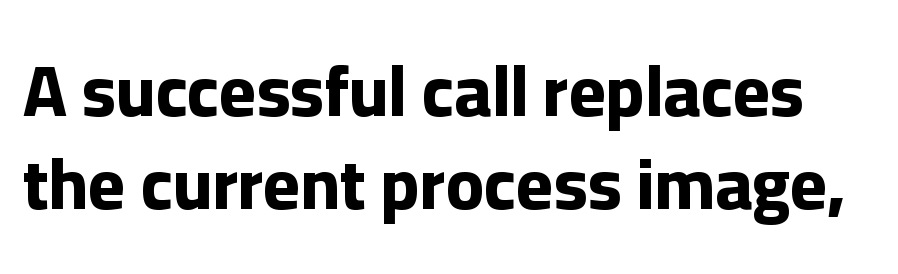
Summary of vertical rhythm: regular, with standard interline spacing. Examine the stroke ends and you'll find no serifs. In terms of posture, this sample is upright. Here the designer chose a conventional face with non-uniform glyph widths.
